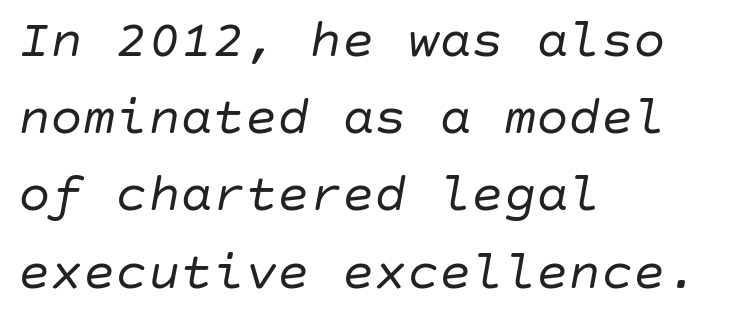
Q: Is the text bold? A: No.
Q: Is the text italic (slanted)? A: Yes, it leans right by about 10 degrees.
Q: Is the text underlined? A: No.
Q: How is the paragraph aligned? A: Left-aligned.
Q: Is the spacing between letters normal or unusually wide? A: Normal.
Q: Is the spacing between lines tight, normal or loose? A: Normal.
Q: Width (condensed, normal, or wide)? A: Normal.
Q: Stroke contrast? A: Low.
Q: x-height? A: Large.
